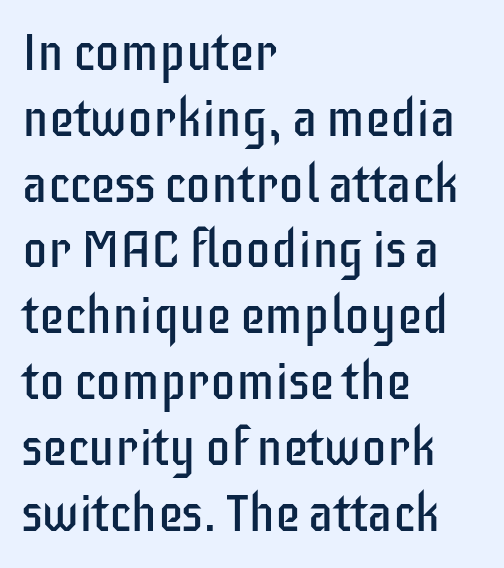
These lines sit exactly where default settings would place them. What kind of face is this? One without serifs — a sans. The setting favours the left margin, as ordinary paragraphs usually do. Think standard paragraph weight, or any step lighter than that.
